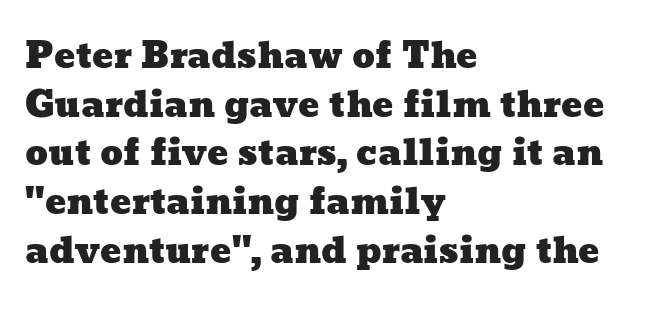
Q: Is the text underlined? A: No.
Q: How is the paragraph aligned? A: Left-aligned.
Q: Is the spacing between letters normal or unusually wide? A: Normal.
Q: Is the spacing between lines tight, normal or loose? A: Normal.
Q: Width (condensed, normal, or wide)? A: Wide.
Q: Stroke contrast? A: Low.
Q: x-height? A: Medium.
Q: Monospaced? A: No.
